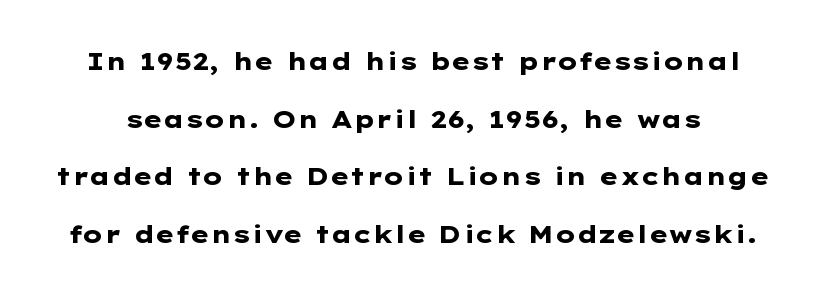
{"italic": "no", "bold": "yes", "underline": "no", "line_spacing": "loose", "line_spacing_ratio": 2.4, "letter_spacing": "normal", "letter_spacing_em": 0.0, "glyph_px": 24}
